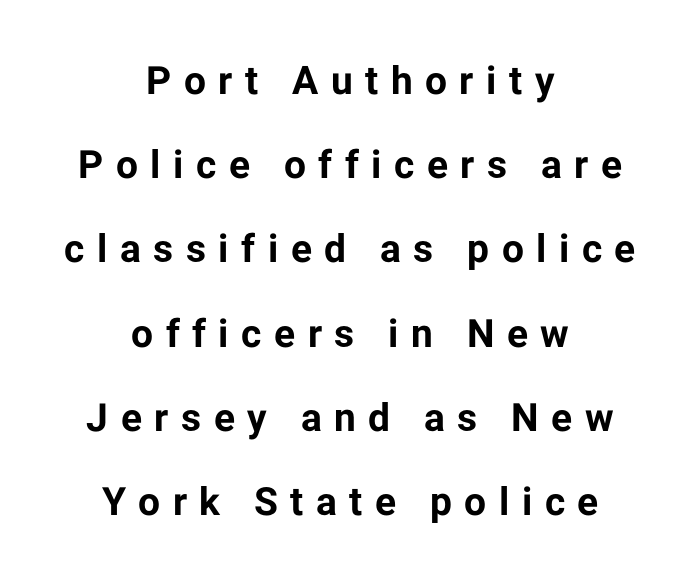
{"serif": "no", "italic": "no", "bold": "yes", "weight": "bold", "width": "normal", "stroke_contrast": "low", "x_height": "medium", "monospaced": "no", "underline": "no", "align": "center", "line_spacing": "loose", "line_spacing_ratio": 2.16, "letter_spacing": "wide", "letter_spacing_em": 0.32, "glyph_px": 39}
